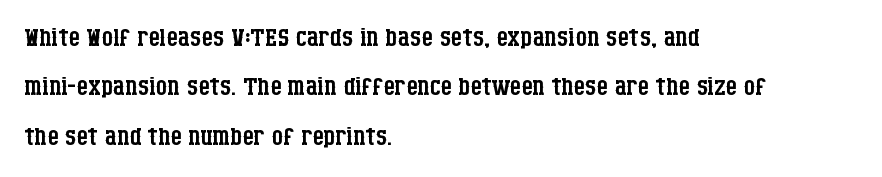
{"serif": "yes", "italic": "no", "bold": "no", "weight": "regular", "width": "condensed", "stroke_contrast": "low", "x_height": "large", "monospaced": "no", "underline": "no", "align": "left", "line_spacing": "normal", "line_spacing_ratio": 1.37, "letter_spacing": "normal", "letter_spacing_em": 0.0, "glyph_px": 36}
